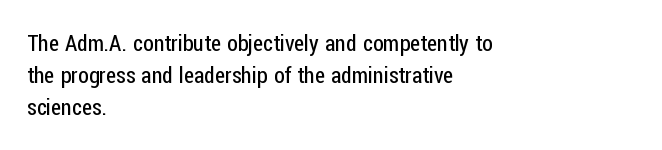
Q: Is the text bold? A: No.
Q: Is the text italic (slanted)? A: No, it is upright.
Q: Is the text underlined? A: No.
Q: How is the paragraph aligned? A: Left-aligned.
Q: Is the spacing between letters normal or unusually wide? A: Normal.
Q: Is the spacing between lines tight, normal or loose? A: Normal.
